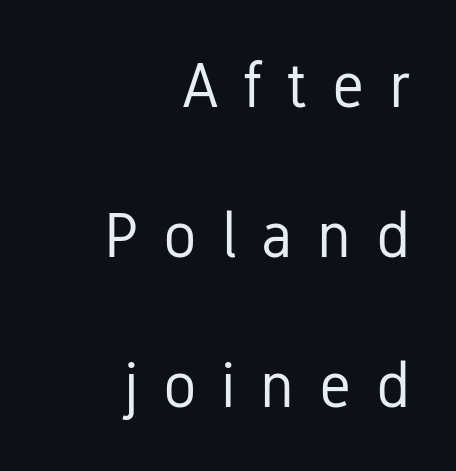
Q: Is the text bold? A: No.
Q: Is the text italic (slanted)? A: No, it is upright.
Q: Is the typeface a serif or a sans-serif typeface? A: Sans-serif.
Q: Is the text underlined? A: No.
Q: How is the paragraph aligned? A: Right-aligned.
Q: Is the spacing between letters normal or unusually wide? A: Unusually wide.
Q: Is the spacing between lines tight, normal or loose? A: Loose.
Q: Width (condensed, normal, or wide)? A: Condensed.
Q: Stroke contrast? A: Low.
Q: x-height? A: Medium.
Q: Monospaced? A: No.
